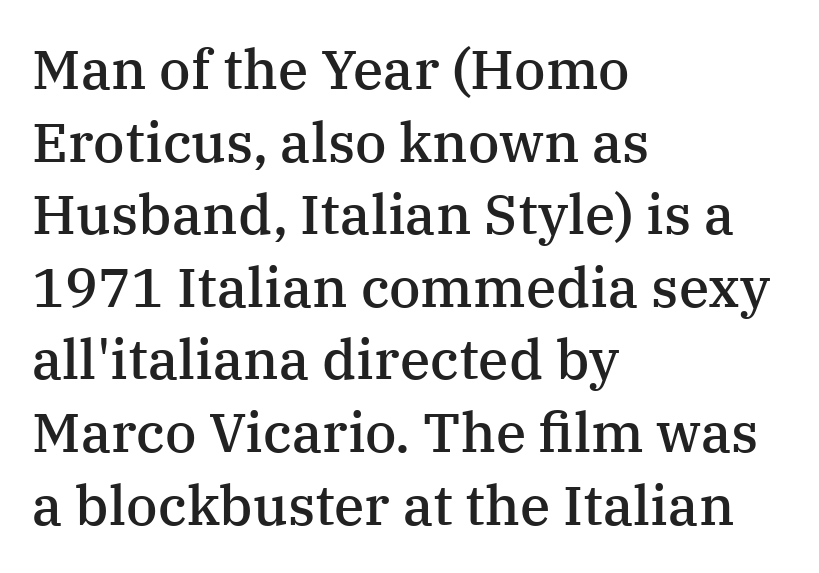
{"serif": "yes", "italic": "no", "bold": "semi", "weight": "semibold", "width": "normal", "stroke_contrast": "medium", "x_height": "medium", "monospaced": "no", "underline": "no", "align": "left", "line_spacing": "normal", "line_spacing_ratio": 1.32, "letter_spacing": "normal", "letter_spacing_em": 0.0, "glyph_px": 55}
